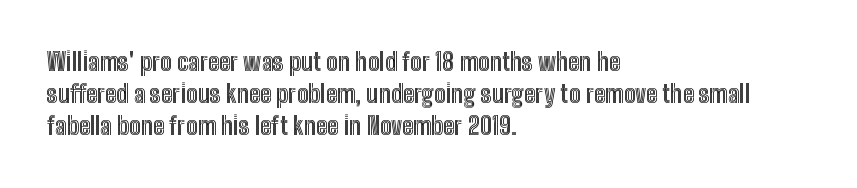
The image shows 24 px text type, upright; set left-aligned, normal line spacing (1.33x), normal letter spacing, not underlined.
